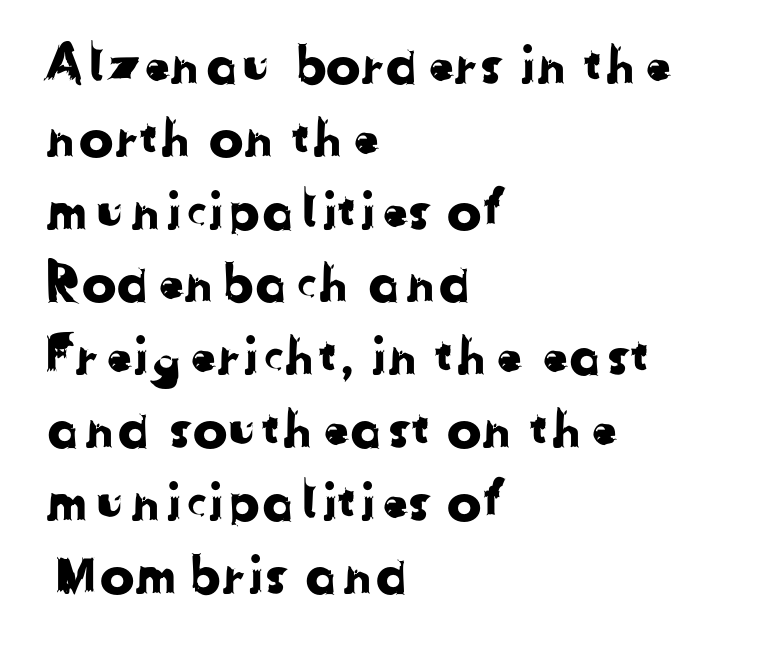
Q: Is the typeface a serif or a sans-serif typeface? A: Sans-serif.
Q: Is the text underlined? A: No.
Q: How is the paragraph aligned? A: Left-aligned.
Q: Is the spacing between letters normal or unusually wide? A: Normal.
Q: Is the spacing between lines tight, normal or loose? A: Normal.
Q: Width (condensed, normal, or wide)? A: Normal.
Q: Stroke contrast? A: Low.
Q: x-height? A: Medium.
Q: Monospaced? A: No.
